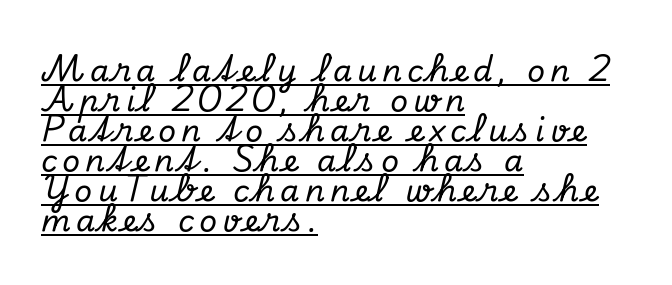
One-word summary of the alignment: left. Italic: yes, the glyphs are oblique. Leading: reduced. These lines are composed in type with serifs.
